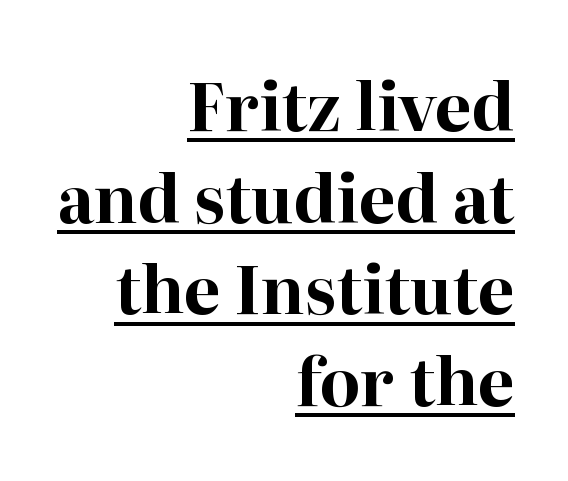
Q: Is the text bold? A: Yes.
Q: Is the text italic (slanted)? A: No, it is upright.
Q: Is the typeface a serif or a sans-serif typeface? A: Serif.
Q: Is the text underlined? A: Yes.
Q: How is the paragraph aligned? A: Right-aligned.
Q: Is the spacing between letters normal or unusually wide? A: Normal.
Q: Is the spacing between lines tight, normal or loose? A: Normal.
Q: Width (condensed, normal, or wide)? A: Normal.
Q: Stroke contrast? A: High.
Q: x-height? A: Medium.
Q: Monospaced? A: No.
